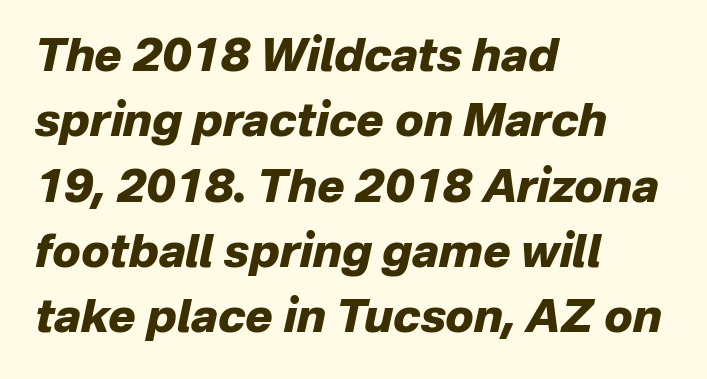
{"italic": "yes", "lean": "right", "slant_degrees": 12, "bold": "yes", "weight": "heavy", "width": "normal", "stroke_contrast": "low", "x_height": "medium", "monospaced": "no", "underline": "no", "align": "left", "line_spacing": "normal", "line_spacing_ratio": 1.42, "letter_spacing": "normal", "letter_spacing_em": 0.0, "glyph_px": 46}
